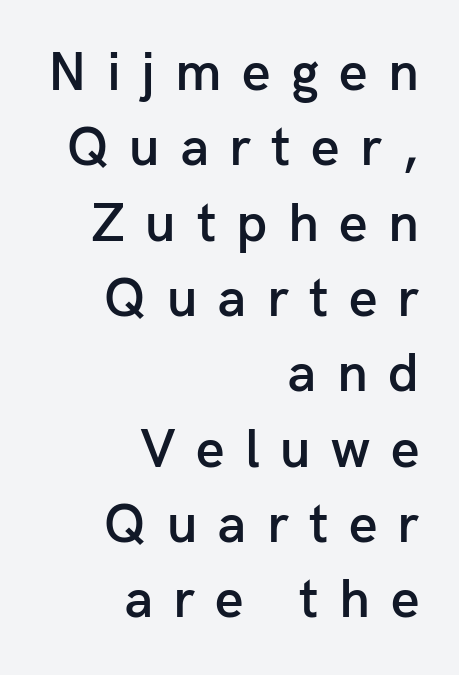
Stroke terminals: plain, sans-serif. Compared with a flush-left layout, this one pins lines to the opposite, right side. The gaps between neighbouring characters are conspicuously large. The space directly below the letters is spotless. The block of text has a typical density, with ordinary space between rows. Note the varied advance widths — an 'i' is clearly narrower than an 'm'.
